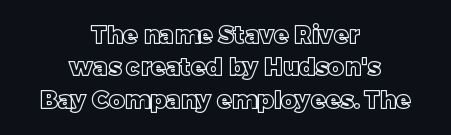
Alignment: centered. The rendering uses a moderate line-height, typical for paragraphs. The area under the type is left untouched. The letters stand upright; this is a roman face. Honestly, the letter spacing is just normal — you wouldn't notice it.
